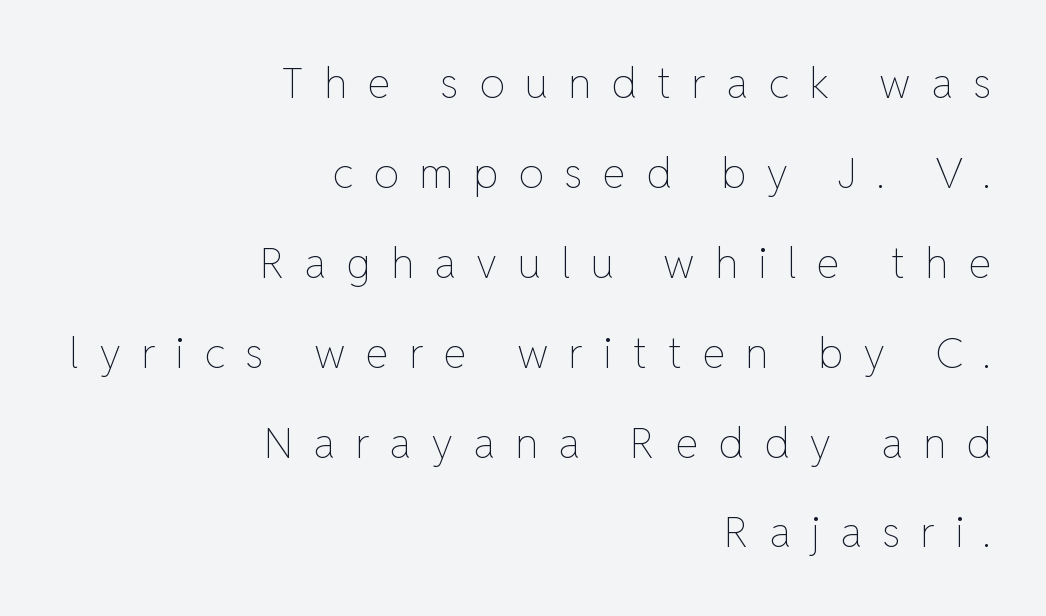
Q: Is the text bold? A: No.
Q: Is the text italic (slanted)? A: No, it is upright.
Q: Is the text underlined? A: No.
Q: How is the paragraph aligned? A: Right-aligned.
Q: Is the spacing between letters normal or unusually wide? A: Unusually wide.
Q: Is the spacing between lines tight, normal or loose? A: Loose.
Q: Width (condensed, normal, or wide)? A: Normal.
Q: Stroke contrast? A: Low.
Q: x-height? A: Medium.
Q: Monospaced? A: No.
